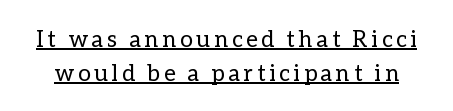
Regular leading. These characters rest on top of a visible drawn line. Compared with a typical body face, this is equally light or lighter still. When letters stand straight like this, we call the style roman or upright.
